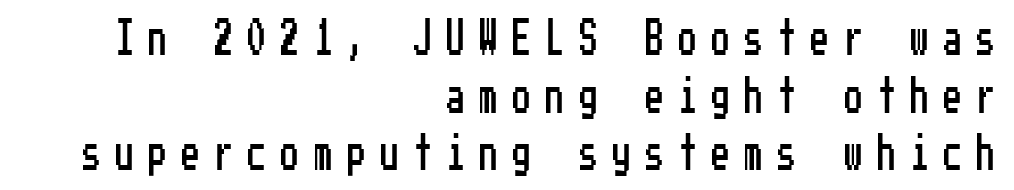
Posture: vertical. Short and long lines alike share a common ending point at right. How would I describe the line gaps? Plain and ordinary. Classification — sans serif. Words appear elongated and porous because spacing is wide.
